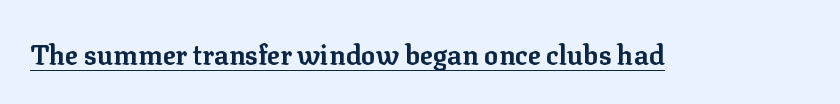
{"italic": "no", "bold": "yes", "underline": "yes", "letter_spacing": "normal", "letter_spacing_em": 0.0, "glyph_px": 27}
